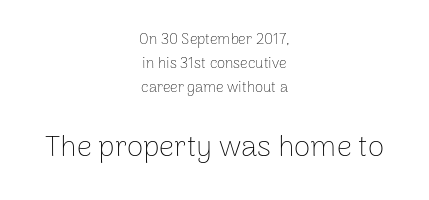
Q: Is the text bold? A: No.
Q: Is the text italic (slanted)? A: No, it is upright.
Q: Is the typeface a serif or a sans-serif typeface? A: Sans-serif.
Q: Is the text underlined? A: No.
Q: How is the paragraph aligned? A: Centered.
Q: Is the spacing between letters normal or unusually wide? A: Normal.
Q: Is the spacing between lines tight, normal or loose? A: Normal.
Q: Which block of text is set in a larger size, the first (top) or the second (bottom)? A: The second (bottom) one.
Q: Width (condensed, normal, or wide)? A: Normal.
Q: Stroke contrast? A: Low.
Q: x-height? A: Medium.
Q: Monospaced? A: No.
